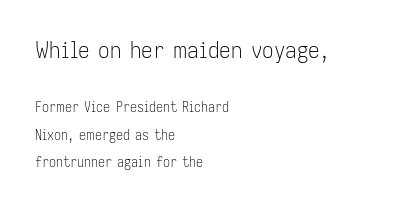
{"italic": "no", "bold": "no", "underline": "no", "align": "left", "line_spacing": "loose", "line_spacing_ratio": 1.95, "letter_spacing": "normal", "letter_spacing_em": 0.0, "larger_block": "first", "size_ratio": 1.64, "glyph_px": 23}
